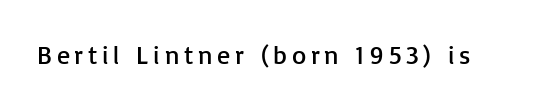
On a weight scale, this lands at 450 or below. The gap between lines stays unmarked. Notice how the stems are strictly vertical — no italics here.
